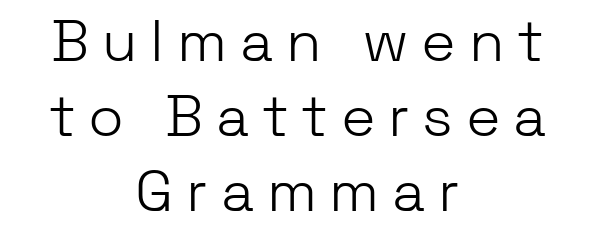
The image shows 58 px light sans-serif type, upright; set centered, normal line spacing (1.29x), unusually wide letter spacing (+0.22 em), not underlined; low stroke contrast and a medium x-height.
